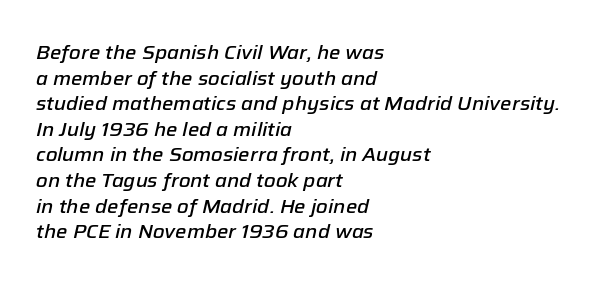
Q: Is the text bold? A: Semi-bold.
Q: Is the text italic (slanted)? A: Yes, it leans right by about 12 degrees.
Q: Is the text underlined? A: No.
Q: How is the paragraph aligned? A: Left-aligned.
Q: Is the spacing between letters normal or unusually wide? A: Normal.
Q: Is the spacing between lines tight, normal or loose? A: Normal.
